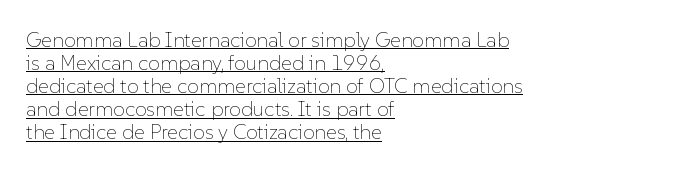
Q: Is the text bold? A: No.
Q: Is the text italic (slanted)? A: No, it is upright.
Q: Is the text underlined? A: Yes.
Q: How is the paragraph aligned? A: Left-aligned.
Q: Is the spacing between letters normal or unusually wide? A: Normal.
Q: Is the spacing between lines tight, normal or loose? A: Tight.
